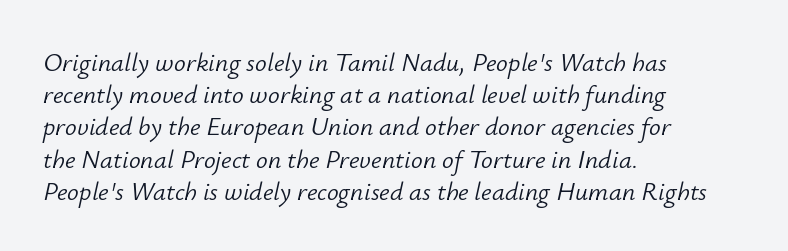
Q: Is the text bold? A: No.
Q: Is the text italic (slanted)? A: Yes, it leans right by about 12 degrees.
Q: Is the text underlined? A: No.
Q: How is the paragraph aligned? A: Left-aligned.
Q: Is the spacing between letters normal or unusually wide? A: Normal.
